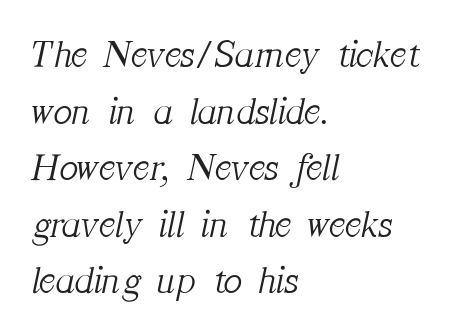
Q: Is the text bold? A: No.
Q: Is the text italic (slanted)? A: Yes, it leans right by about 12 degrees.
Q: Is the typeface a serif or a sans-serif typeface? A: Serif.
Q: Is the text underlined? A: No.
Q: How is the paragraph aligned? A: Left-aligned.
Q: Is the spacing between letters normal or unusually wide? A: Normal.
Q: Is the spacing between lines tight, normal or loose? A: Normal.
Q: Width (condensed, normal, or wide)? A: Normal.
Q: Stroke contrast? A: Medium.
Q: x-height? A: Medium.
Q: Monospaced? A: No.
